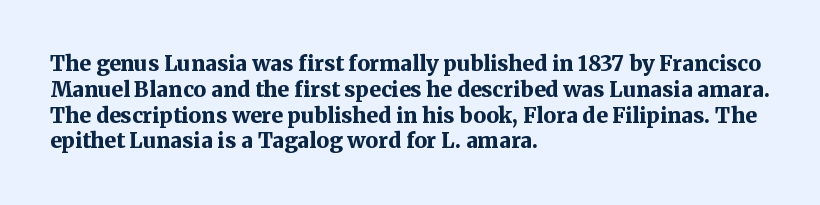
The image shows 21 px bold type, upright; set left-aligned, line spacing 1.23x, normal letter spacing, not underlined.
